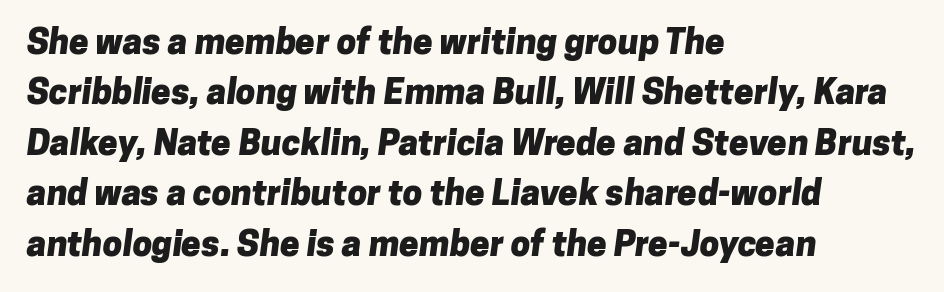
You could call the tracking neutral — neither tight nor loose. Reading down the column, the eye jumps a familiar distance to each next line. Heft: maximum for text — a bold. Each letter's strokes conclude bluntly, with no projecting serifs.
